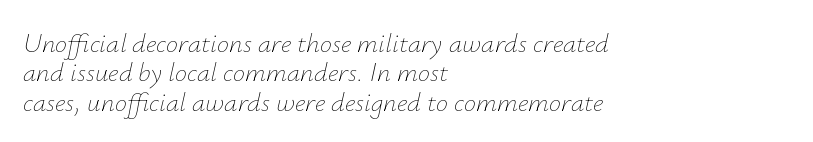
The image shows 27 px text type, italic (leaning right); set left-aligned, tight line spacing (1.09x), normal letter spacing, not underlined.
